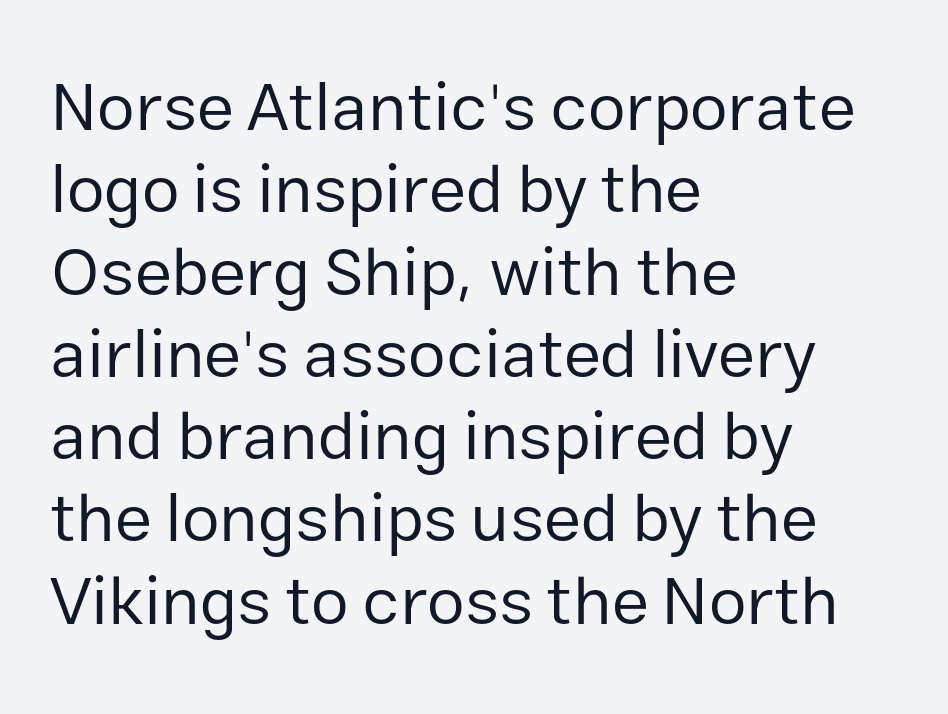
Do the letters lean? They stand straight. The rendering uses natural spacing where letterforms have individual widths. The space beneath each line is pristine and unruled. Short and long lines alike share a common starting point at left. Standard letterfit; no display-style spreading of the glyphs. The letterforms sit at book weight or below.
